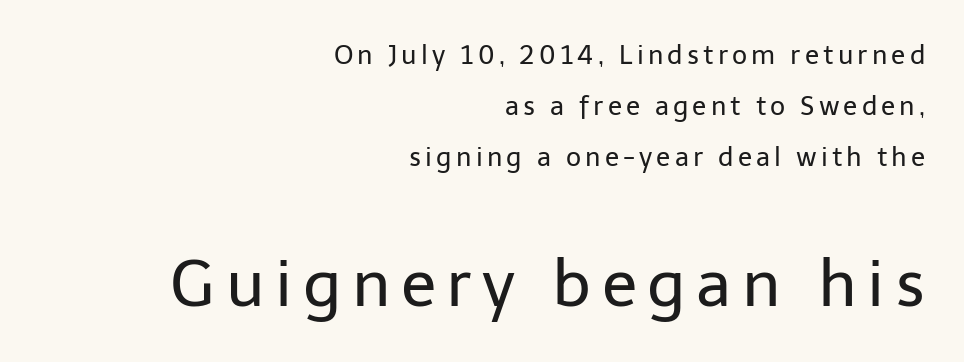
{"serif": "no", "italic": "no", "bold": "no", "weight": "regular", "width": "normal", "stroke_contrast": "low", "x_height": "medium", "monospaced": "no", "underline": "no", "align": "right", "line_spacing": "loose", "line_spacing_ratio": 1.96, "larger_block": "second", "size_ratio": 2.5, "glyph_px": 65}
